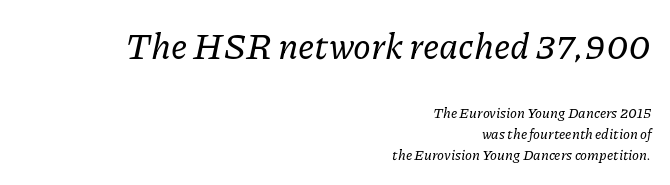
Q: Is the text italic (slanted)? A: Yes, it leans right by about 11 degrees.
Q: Is the typeface a serif or a sans-serif typeface? A: Serif.
Q: Is the text underlined? A: No.
Q: How is the paragraph aligned? A: Right-aligned.
Q: Is the spacing between letters normal or unusually wide? A: Normal.
Q: Is the spacing between lines tight, normal or loose? A: Normal.
Q: Which block of text is set in a larger size, the first (top) or the second (bottom)? A: The first (top) one.
Q: Width (condensed, normal, or wide)? A: Normal.
Q: Stroke contrast? A: Low.
Q: x-height? A: Medium.
Q: Monospaced? A: No.
